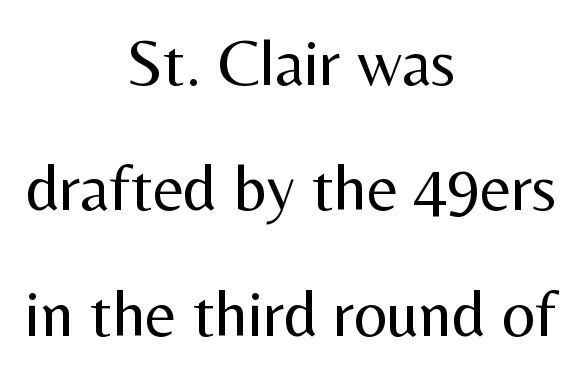
{"serif": "no", "italic": "no", "bold": "no", "weight": "regular", "width": "normal", "stroke_contrast": "medium", "x_height": "medium", "monospaced": "no", "underline": "no", "align": "center", "line_spacing": "loose", "line_spacing_ratio": 1.9, "letter_spacing": "normal", "letter_spacing_em": 0.0, "glyph_px": 66}
